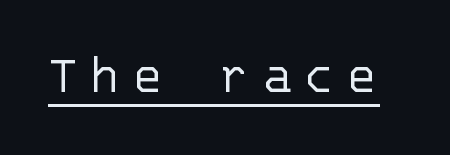
The image shows 58 px light sans-serif type, upright, monospaced; set unusually wide letter spacing (+0.2 em), underlined; low stroke contrast and a large x-height.
